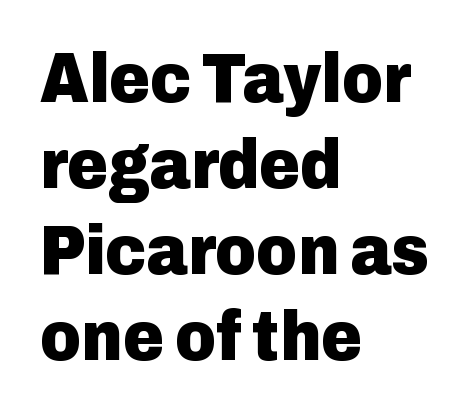
The image shows 70 px heavy sans-serif type, upright; set left-aligned, line spacing 1.23x, normal letter spacing, not underlined; low stroke contrast and a medium x-height.
